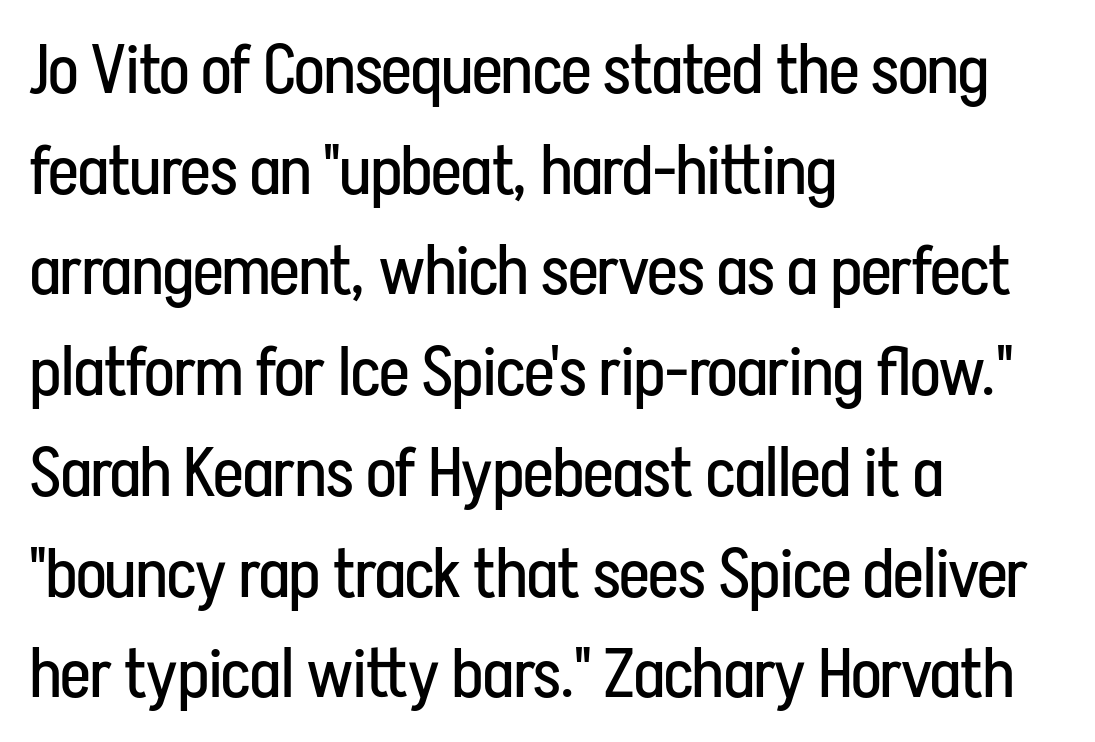
Do the letters lean? They stand straight. This sample is left-justified, so line endings fall wherever the words run out. Nothing sits at the stroke ends, so this counts as sans-serif. Any mark beneath the type? The region is blank. Character widths vary here, with narrow letters taking less room than wide ones. Is the type heavy? It reads as light-to-regular instead.
